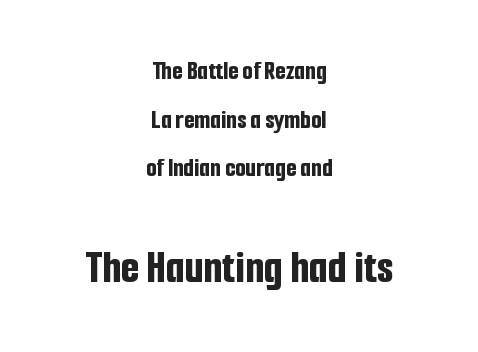
The image shows 48 px bold, condensed sans-serif type, upright; set centered, line spacing 1.8x, normal letter spacing, not underlined; the second (bottom) block is 1.78x larger; low stroke contrast and a medium x-height.
